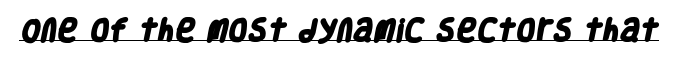
{"bold": "yes", "underline": "yes", "letter_spacing": "normal", "letter_spacing_em": 0.0, "glyph_px": 25}
